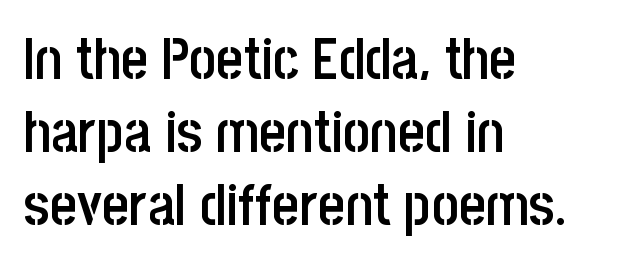
The image shows 58 px semibold, condensed sans-serif type, upright; set left-aligned, normal line spacing (1.26x), normal letter spacing, not underlined; low stroke contrast and a large x-height.
